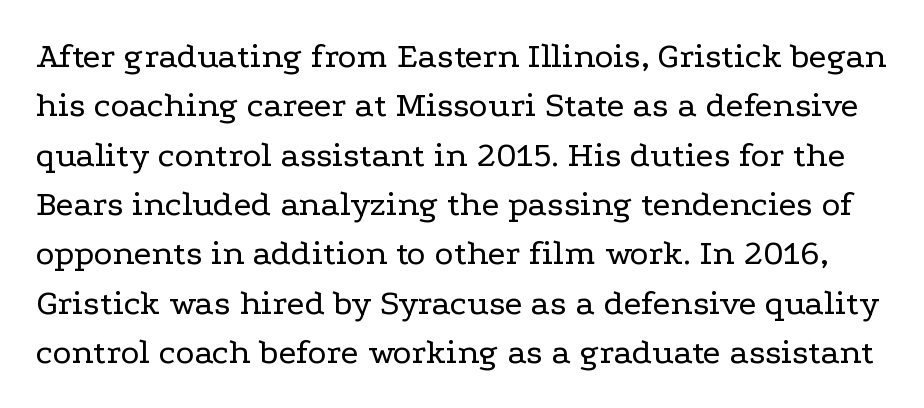
Q: Is the text bold? A: No.
Q: Is the text italic (slanted)? A: No, it is upright.
Q: Is the typeface a serif or a sans-serif typeface? A: Serif.
Q: Is the text underlined? A: No.
Q: Is the spacing between letters normal or unusually wide? A: Normal.
Q: Is the spacing between lines tight, normal or loose? A: Normal.
Q: Width (condensed, normal, or wide)? A: Wide.
Q: Stroke contrast? A: Low.
Q: x-height? A: Medium.
Q: Monospaced? A: No.
